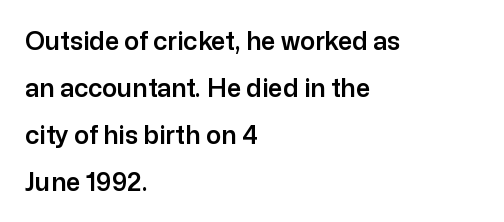
The lettering holds an erect, upright posture throughout. Rule under the text: the space is simply empty. The ragged edge is on the right, which tells us the setting is flush left. How are the letters spaced? Ordinarily, with no added tracking.
